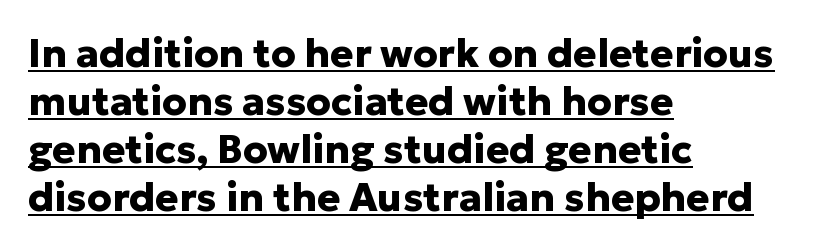
Q: Is the text bold? A: Yes.
Q: Is the text italic (slanted)? A: No, it is upright.
Q: Is the typeface a serif or a sans-serif typeface? A: Sans-serif.
Q: Is the text underlined? A: Yes.
Q: How is the paragraph aligned? A: Left-aligned.
Q: Is the spacing between letters normal or unusually wide? A: Normal.
Q: Width (condensed, normal, or wide)? A: Normal.
Q: Stroke contrast? A: Low.
Q: x-height? A: Medium.
Q: Monospaced? A: No.
